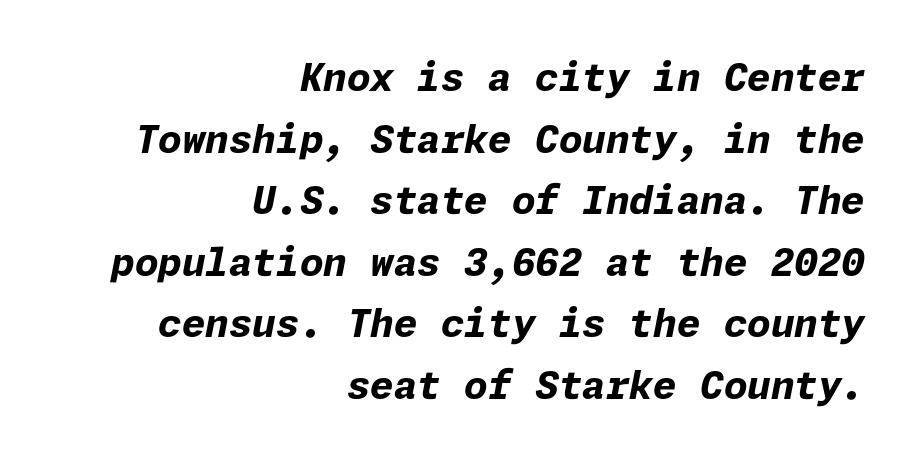
{"italic": "yes", "lean": "right", "slant_degrees": 11, "bold": "yes", "weight": "bold", "width": "normal", "stroke_contrast": "low", "x_height": "medium", "underline": "no", "align": "right", "line_spacing": "normal", "line_spacing_ratio": 1.62, "letter_spacing": "normal", "letter_spacing_em": 0.0, "glyph_px": 38}
